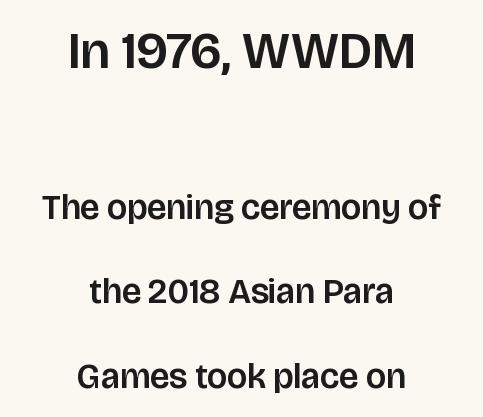
The whitespace from short lines is split evenly between both sides. The passage shown is typed in a proportional face where columns would drift. No word sits above an underline. The rendering shrinks the type as you move from the upper chunk to the lower. One glance says open: line gaps are wider than usual. Font category for this specimen: sans-serif.
